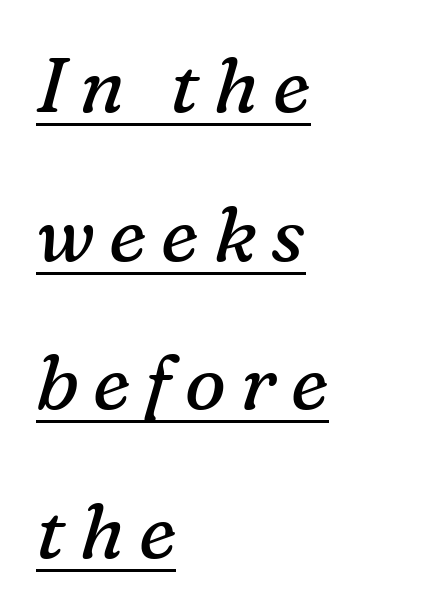
{"serif": "yes", "italic": "yes", "lean": "right", "slant_degrees": 16, "bold": "no", "weight": "regular", "width": "normal", "stroke_contrast": "medium", "x_height": "medium", "monospaced": "no", "underline": "yes", "align": "left", "line_spacing": "loose", "line_spacing_ratio": 1.93, "glyph_px": 77}
